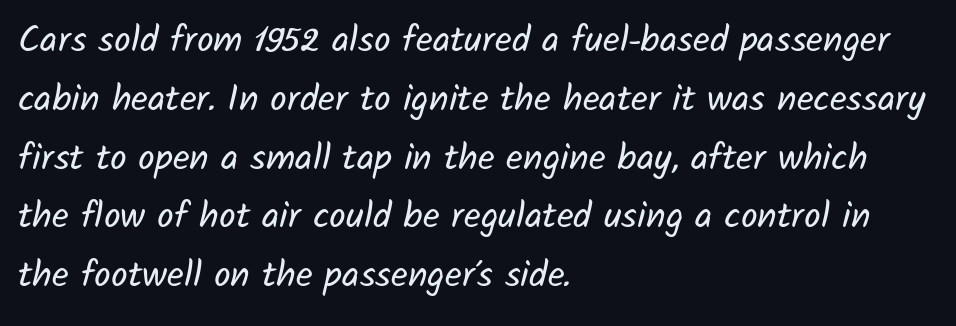
The passage is arranged the way most books set body copy — flush left. A typesetter would call this leading conventional body-copy spacing. The area under the type is left untouched. Ink coverage per letter is moderate at most. Note the varied advance widths — an 'i' is clearly narrower than an 'm'. Are there feet on the stems? There aren't — it's a sans.
